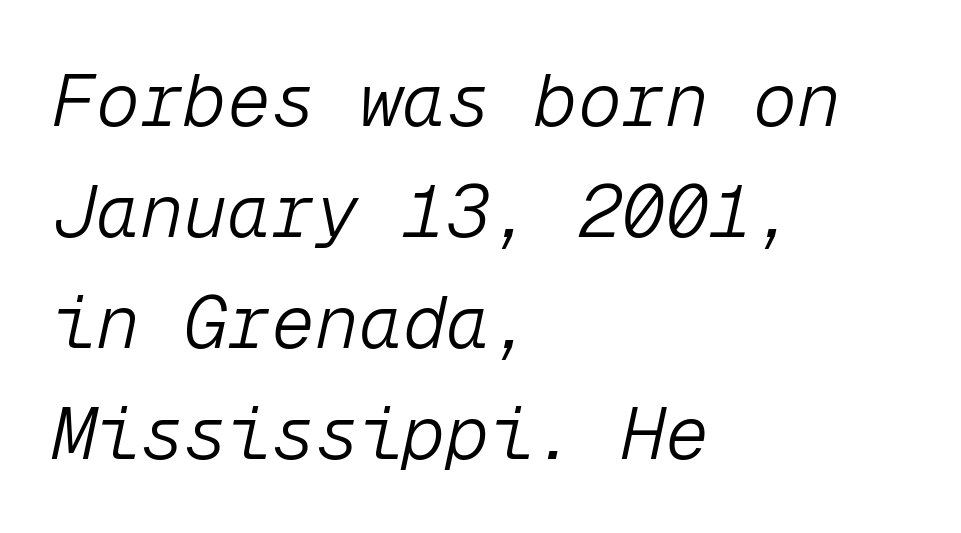
{"italic": "yes", "lean": "right", "slant_degrees": 12, "bold": "no", "weight": "light", "width": "normal", "stroke_contrast": "low", "x_height": "medium", "monospaced": "yes", "underline": "no", "align": "left", "line_spacing": "normal", "line_spacing_ratio": 1.52, "letter_spacing": "normal", "letter_spacing_em": 0.0, "glyph_px": 73}
